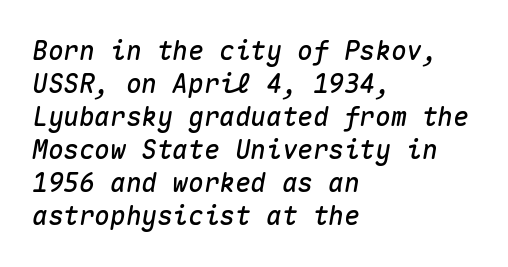
One glance says typical: line gaps are just what's usual. This rendering leaves character spacing at its baseline value. Line beginnings align vertically; line endings do not. Tall strokes in this sample are angled rather than plumb.
